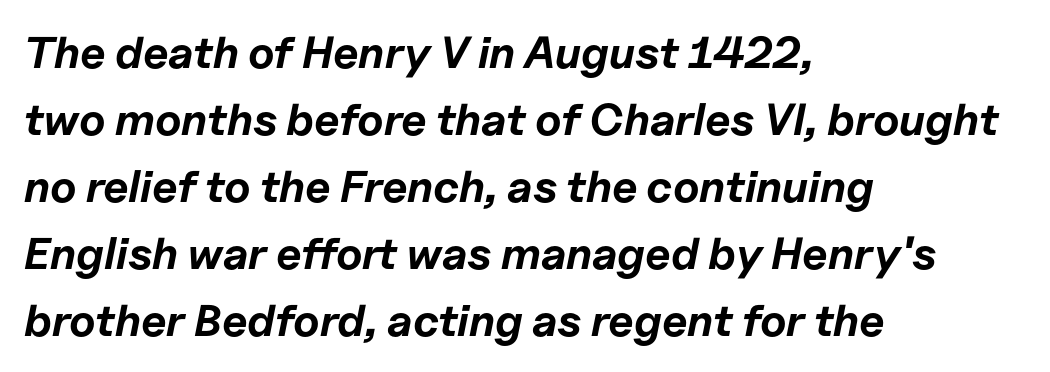
Q: Is the text bold? A: Yes.
Q: Is the text italic (slanted)? A: Yes, it leans right by about 11 degrees.
Q: Is the text underlined? A: No.
Q: How is the paragraph aligned? A: Left-aligned.
Q: Is the spacing between letters normal or unusually wide? A: Normal.
Q: Is the spacing between lines tight, normal or loose? A: Normal.
Q: Width (condensed, normal, or wide)? A: Normal.
Q: Stroke contrast? A: Low.
Q: x-height? A: Medium.
Q: Monospaced? A: No.
